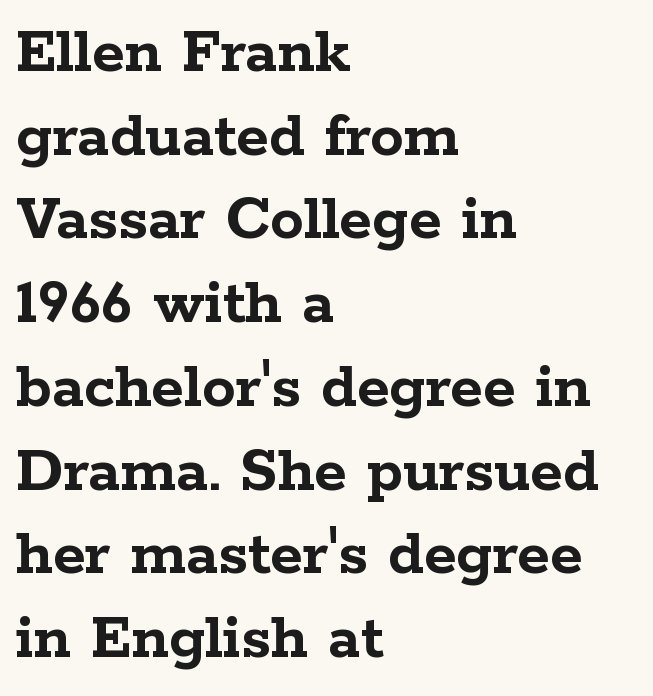
No italicization has been applied; the sample stays upright. There is no visible air inserted between adjacent glyphs. Think of a printed novel: that variable character pitch is what you see here. Heavy-handed strokes throughout: this text is bold.
